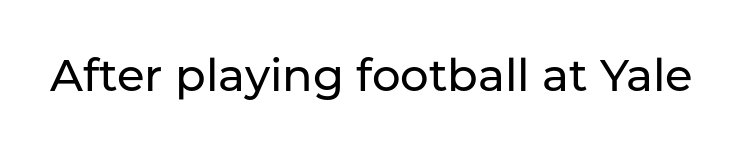
Q: Is the text italic (slanted)? A: No, it is upright.
Q: Is the typeface a serif or a sans-serif typeface? A: Sans-serif.
Q: Is the text underlined? A: No.
Q: Is the spacing between letters normal or unusually wide? A: Normal.
Q: Width (condensed, normal, or wide)? A: Normal.
Q: Stroke contrast? A: Low.
Q: x-height? A: Medium.
Q: Monospaced? A: No.
